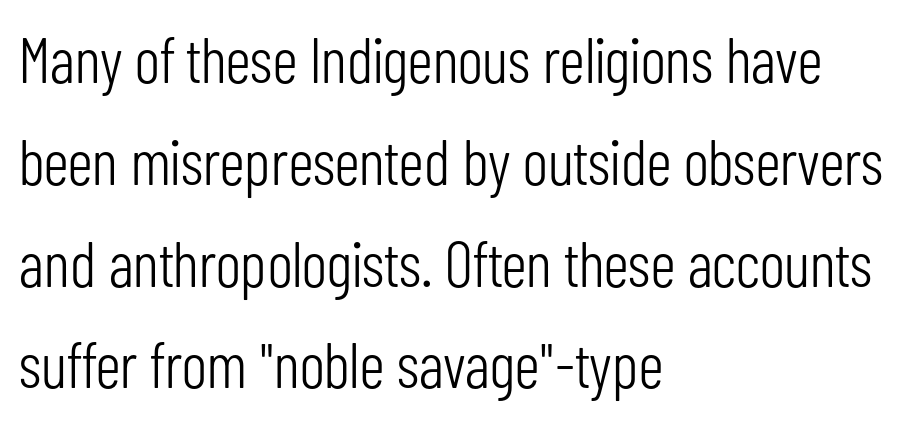
The image shows 64 px light, condensed sans-serif type, upright; set left-aligned, normal line spacing (1.59x), normal letter spacing, not underlined; low stroke contrast and a medium x-height.
